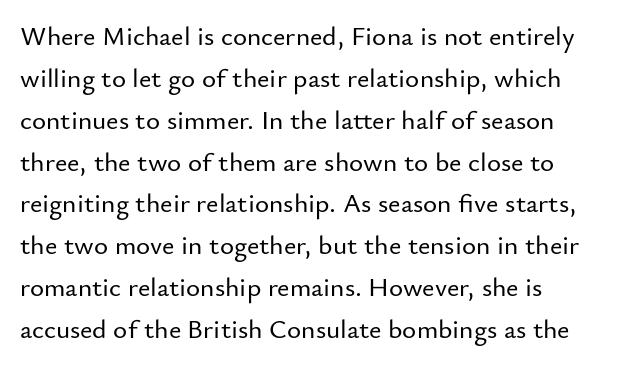
Q: Is the text italic (slanted)? A: No, it is upright.
Q: Is the text underlined? A: No.
Q: How is the paragraph aligned? A: Left-aligned.
Q: Is the spacing between letters normal or unusually wide? A: Normal.
Q: Is the spacing between lines tight, normal or loose? A: Normal.
